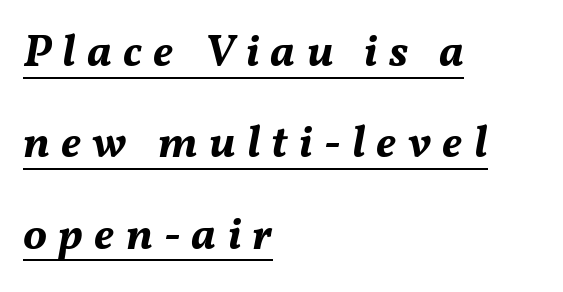
The image shows 45 px bold type, italic (leaning right); set left-aligned, loose line spacing (2.03x), unusually wide letter spacing (+0.25 em), underlined; medium stroke contrast and a medium x-height.
